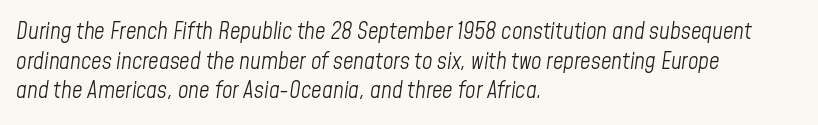
{"italic": "yes", "lean": "right", "slant_degrees": 8, "bold": "no", "underline": "no", "align": "left", "line_spacing": "normal", "line_spacing_ratio": 1.29, "letter_spacing": "normal", "letter_spacing_em": 0.0, "glyph_px": 23}
